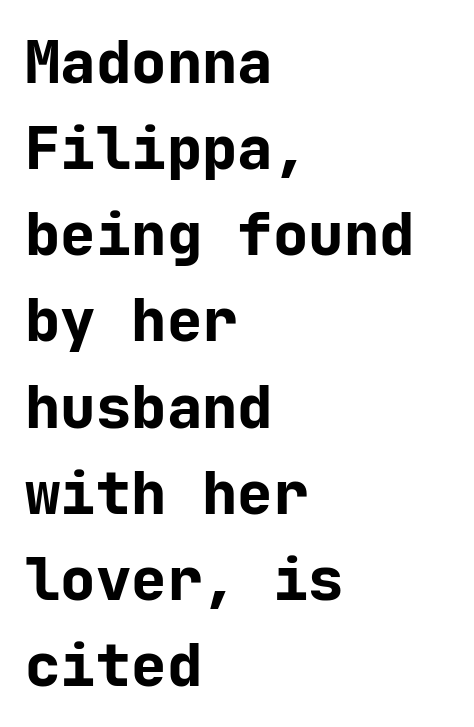
Q: Is the text bold? A: Yes.
Q: Is the text italic (slanted)? A: No, it is upright.
Q: Is the typeface a serif or a sans-serif typeface? A: Sans-serif.
Q: Is the text underlined? A: No.
Q: How is the paragraph aligned? A: Left-aligned.
Q: Is the spacing between letters normal or unusually wide? A: Normal.
Q: Is the spacing between lines tight, normal or loose? A: Normal.
Q: Width (condensed, normal, or wide)? A: Normal.
Q: Stroke contrast? A: Low.
Q: x-height? A: Medium.
Q: Monospaced? A: Yes.
